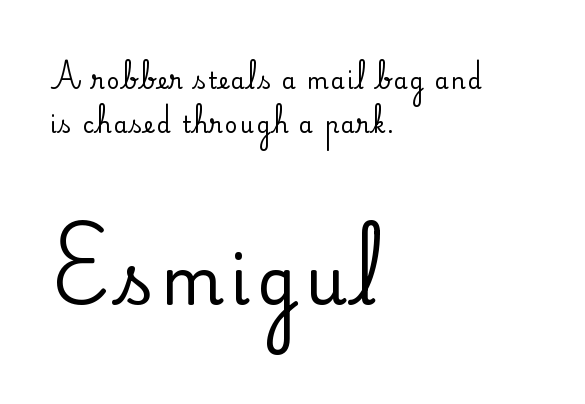
The image shows 65 px serif type, upright; set left-aligned, loose line spacing (2.0x), not underlined; the second (bottom) block is 2.95x larger; medium stroke contrast and a small x-height.
